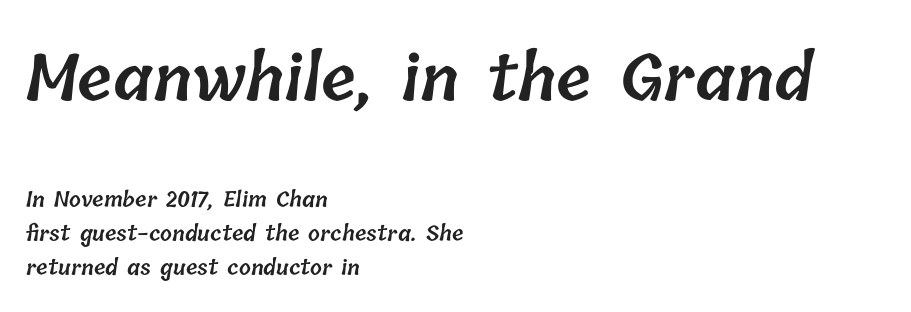
{"bold": "semi", "weight": "semibold", "width": "normal", "stroke_contrast": "low", "x_height": "medium", "monospaced": "no", "underline": "no", "align": "left", "line_spacing": "normal", "line_spacing_ratio": 1.63, "letter_spacing": "normal", "letter_spacing_em": 0.0, "larger_block": "first", "size_ratio": 3.05, "glyph_px": 64}
